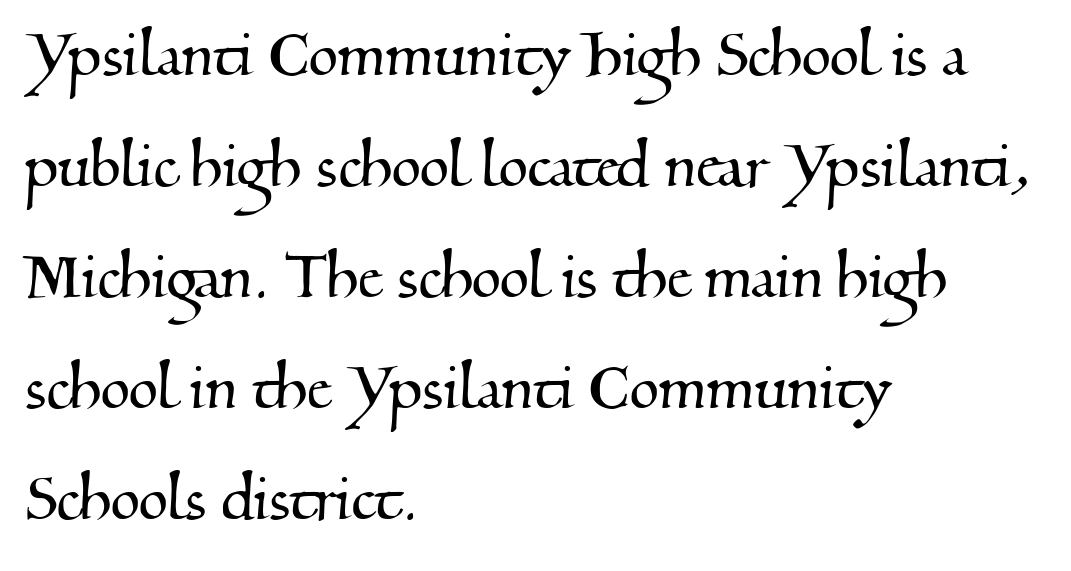
The image shows 76 px serif type; set left-aligned, normal line spacing (1.46x), normal letter spacing, not underlined; medium stroke contrast and a small x-height.
